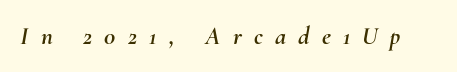
{"italic": "yes", "lean": "right", "slant_degrees": 10, "underline": "no", "letter_spacing": "wide", "letter_spacing_em": 0.49, "glyph_px": 25}
